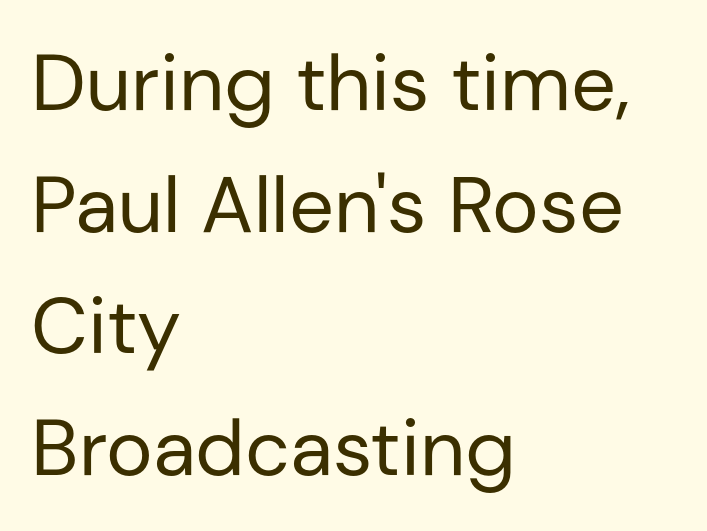
The image shows 79 px regular-weight sans-serif type, upright; set left-aligned, normal line spacing (1.54x), normal letter spacing, not underlined; low stroke contrast and a medium x-height.
